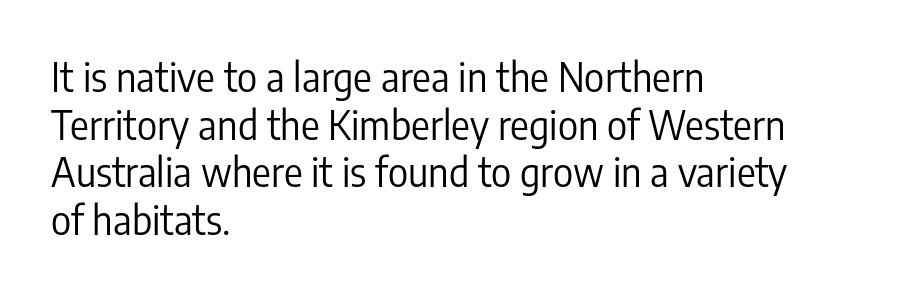
{"serif": "no", "italic": "no", "bold": "no", "weight": "regular", "width": "condensed", "stroke_contrast": "low", "x_height": "medium", "monospaced": "no", "underline": "no", "align": "left", "line_spacing_ratio": 1.22, "letter_spacing": "normal", "letter_spacing_em": 0.0, "glyph_px": 39}
